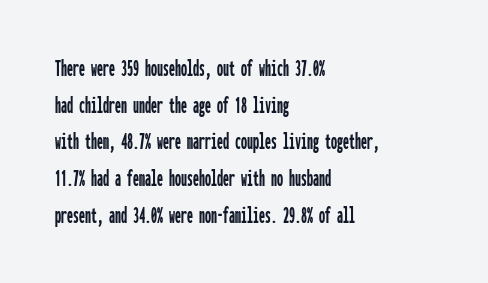
The image shows 24 px text type, upright; set left-aligned, normal line spacing (1.53x), normal letter spacing, not underlined.
